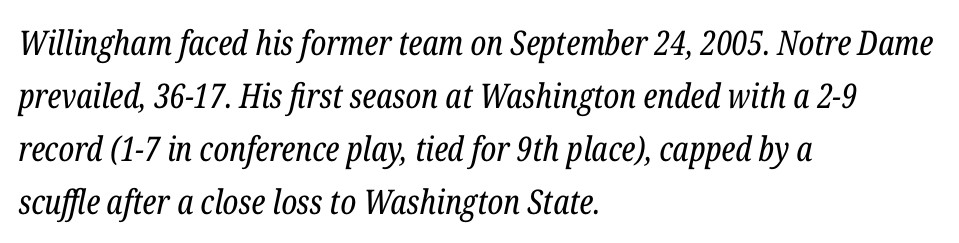
The image shows 34 px regular-weight, condensed serif type, italic (leaning right); set left-aligned, normal line spacing (1.56x), normal letter spacing, not underlined; low stroke contrast and a medium x-height.
